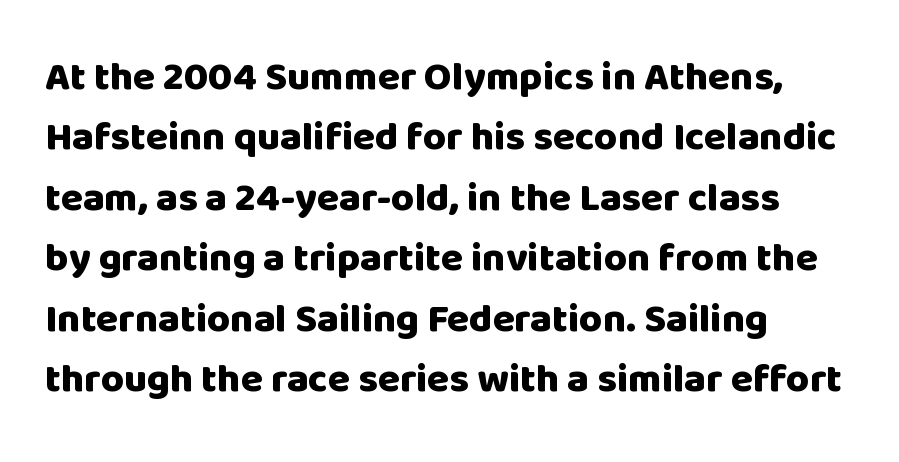
This is heavy type, rendered in bold. Unlike a traditional serif, this face leaves its strokes unadorned. The face used here is rendered with its standard letterfit. Horizontal bands of white between lines are of average thickness.
